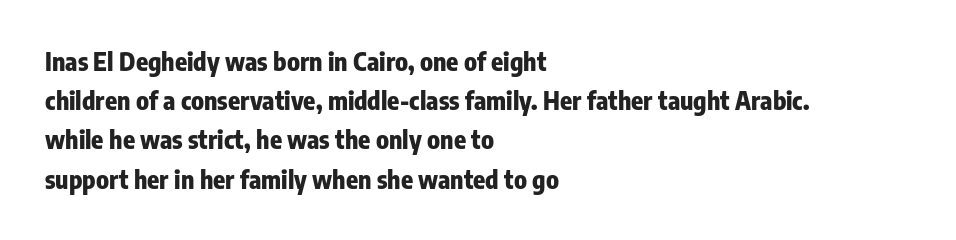
Q: Is the text bold? A: Yes.
Q: Is the text italic (slanted)? A: No, it is upright.
Q: Is the text underlined? A: No.
Q: How is the paragraph aligned? A: Left-aligned.
Q: Is the spacing between letters normal or unusually wide? A: Normal.
Q: Is the spacing between lines tight, normal or loose? A: Normal.
